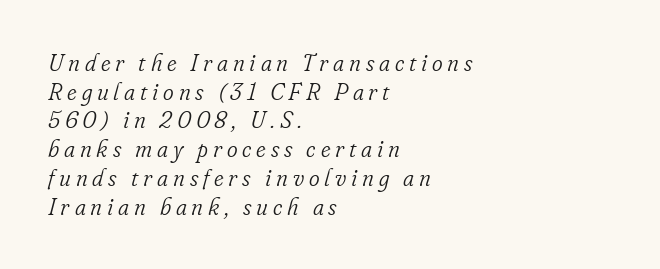
{"italic": "yes", "lean": "right", "slant_degrees": 16, "bold": "no", "underline": "no", "align": "left", "line_spacing": "normal", "line_spacing_ratio": 1.25, "letter_spacing": "wide", "letter_spacing_em": 0.21, "glyph_px": 23}
